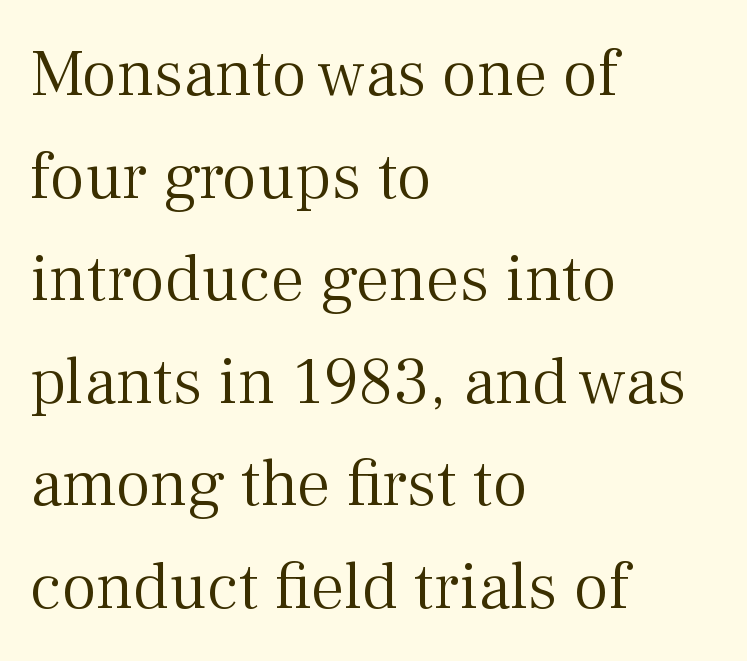
The zone under the glyphs is completely vacant. Serifs: yes, visible at the terminals of the letterforms. Do the letters lean? They stand straight. These lines keep a tight, regular rhythm from letter to letter.
